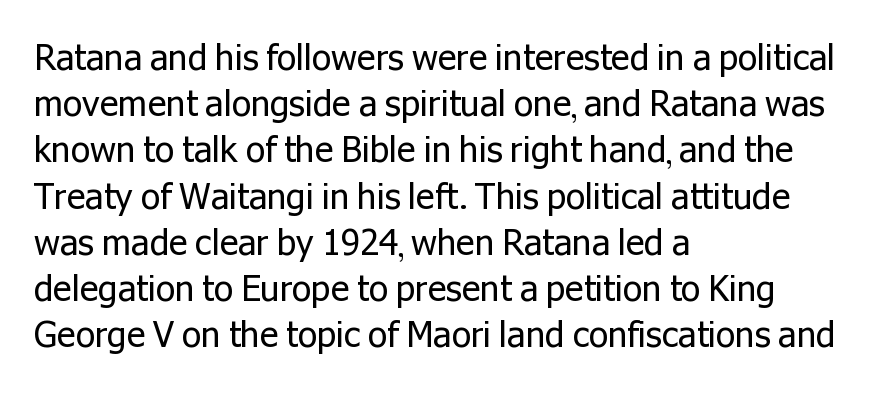
The image shows 35 px regular-weight sans-serif type, upright; set left-aligned, normal line spacing (1.32x), normal letter spacing, not underlined; low stroke contrast and a medium x-height.
